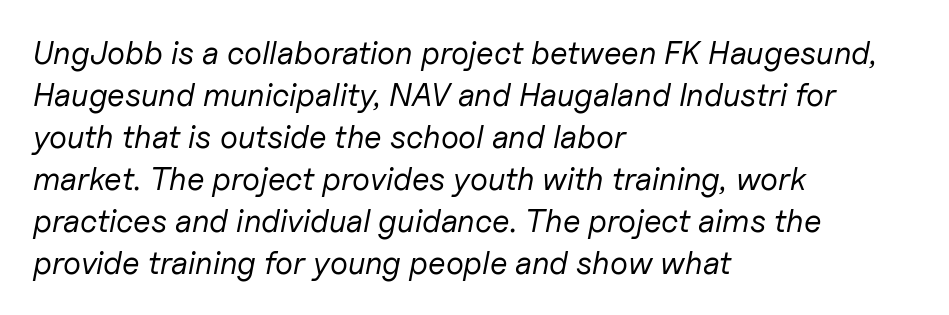
The axis of the letterforms is tilted away from vertical. The strokes are not fattened; the text isn't bold. Descenders hang freely into open space. Typeset ragged right — the left edge is the straight one. The horizontal fit of the characters is conventional and even. Character widths vary here, with narrow letters taking less room than wide ones.
